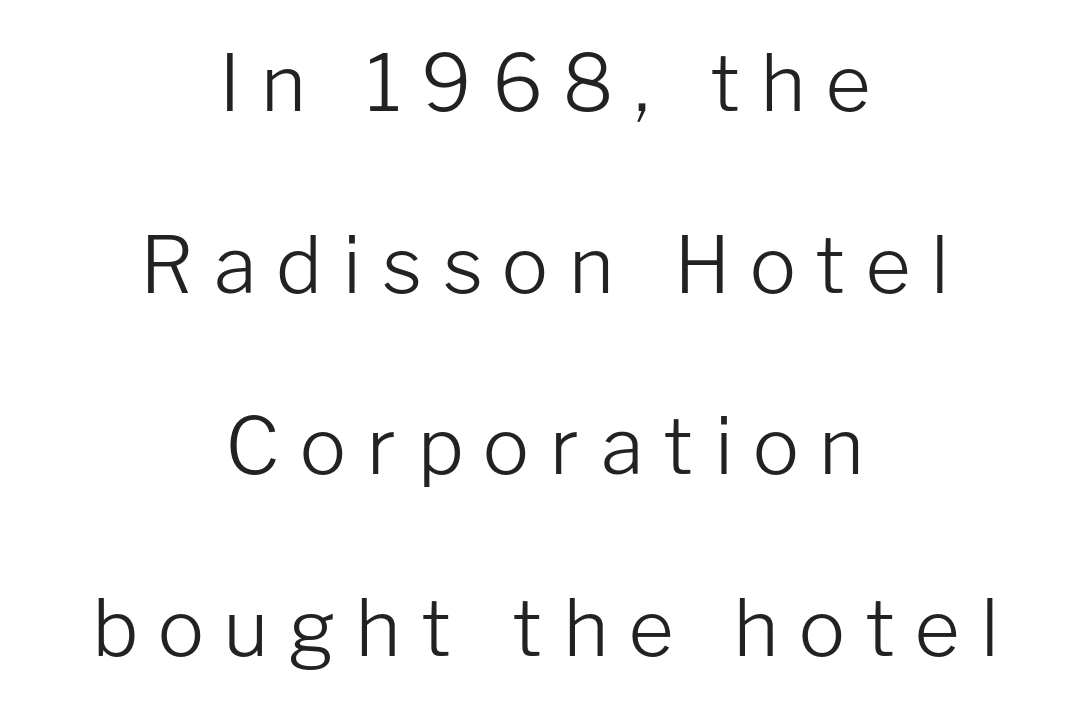
Q: Is the text bold? A: No.
Q: Is the text italic (slanted)? A: No, it is upright.
Q: Is the typeface a serif or a sans-serif typeface? A: Sans-serif.
Q: Is the text underlined? A: No.
Q: How is the paragraph aligned? A: Centered.
Q: Is the spacing between letters normal or unusually wide? A: Unusually wide.
Q: Is the spacing between lines tight, normal or loose? A: Loose.
Q: Width (condensed, normal, or wide)? A: Normal.
Q: Stroke contrast? A: Low.
Q: x-height? A: Medium.
Q: Monospaced? A: No.
